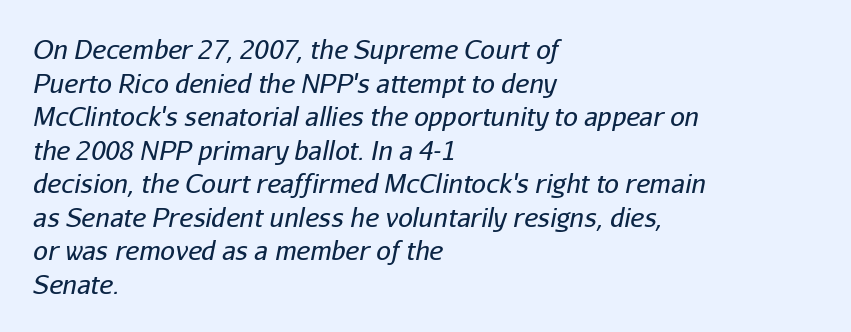
The image shows 26 px text type, italic (leaning right); set left-aligned, normal line spacing (1.29x), normal letter spacing, not underlined.
